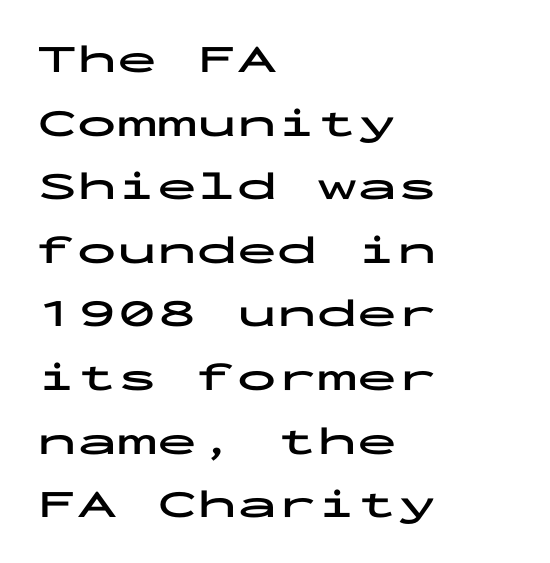
Clear beneath every line of the passage. You could count columns in this text — the font is strictly monospaced. This sample uses a sans-serif face. How would I describe the line gaps? Plain and ordinary. Ordinary non-slanted type is in use. Look at the tracking — it's just the regular setting, nothing added.
